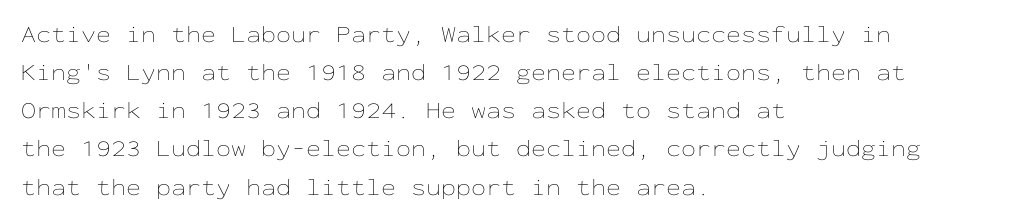
The image shows 24 px text type, upright; set left-aligned, normal line spacing (1.59x), normal letter spacing, not underlined.
